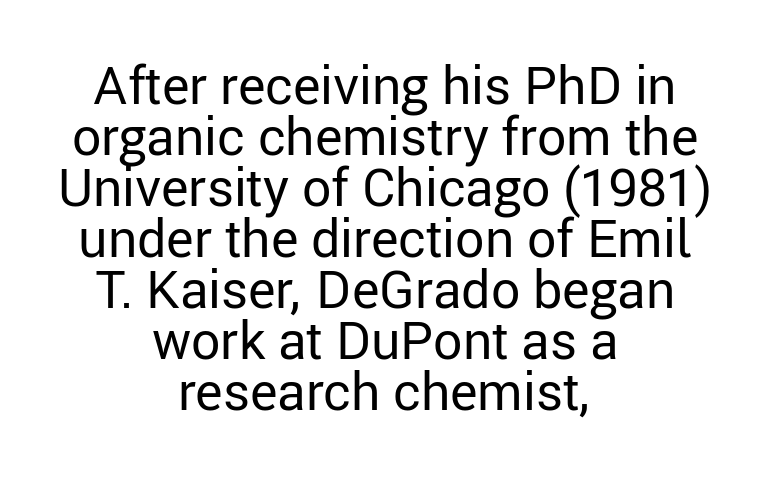
Q: Is the text bold? A: No.
Q: Is the text italic (slanted)? A: No, it is upright.
Q: Is the typeface a serif or a sans-serif typeface? A: Sans-serif.
Q: Is the text underlined? A: No.
Q: How is the paragraph aligned? A: Centered.
Q: Is the spacing between letters normal or unusually wide? A: Normal.
Q: Is the spacing between lines tight, normal or loose? A: Tight.
Q: Width (condensed, normal, or wide)? A: Normal.
Q: Stroke contrast? A: Low.
Q: x-height? A: Medium.
Q: Monospaced? A: No.
